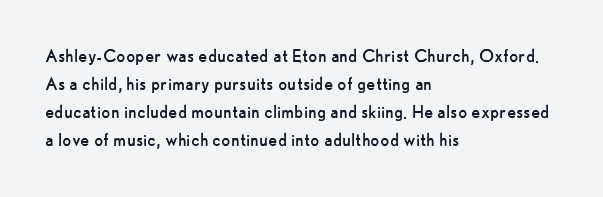
The image shows 21 px text type, upright; set left-aligned, normal line spacing (1.34x), normal letter spacing, not underlined.
